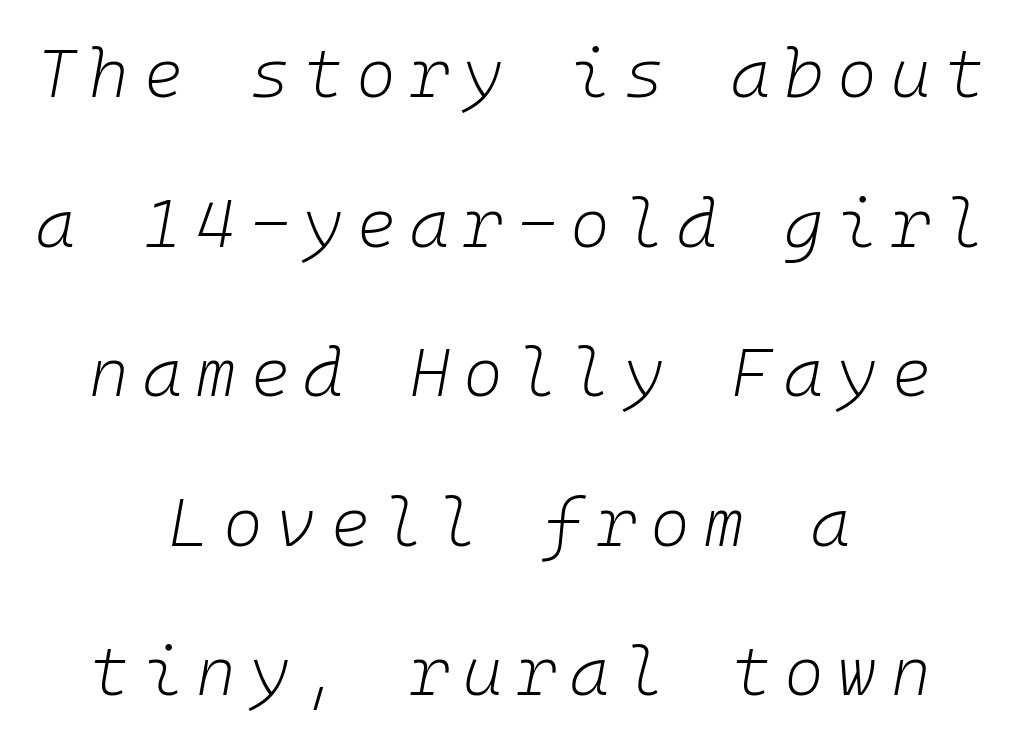
Weight: not bold — regular or lighter. Words appear elongated and porous because spacing is wide. Does the lettering tilt? It does — this is italic. Layout note: lines centered.
